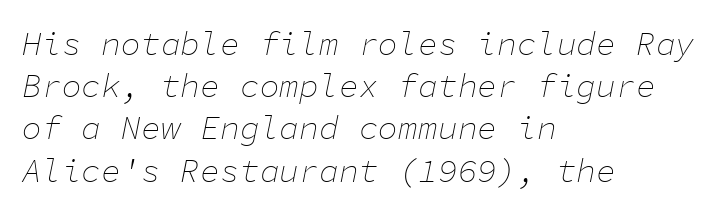
{"italic": "yes", "lean": "right", "slant_degrees": 11, "bold": "no", "weight": "thin", "width": "normal", "stroke_contrast": "low", "x_height": "medium", "monospaced": "yes", "underline": "no", "align": "left", "line_spacing": "normal", "line_spacing_ratio": 1.28, "letter_spacing": "normal", "letter_spacing_em": 0.0, "glyph_px": 33}
